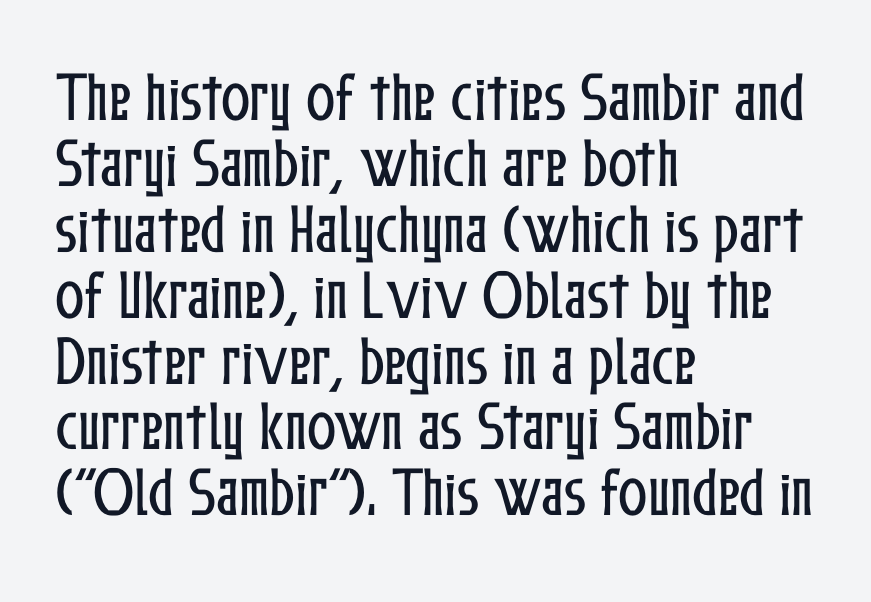
{"italic": "no", "width": "condensed", "stroke_contrast": "low", "x_height": "medium", "monospaced": "no", "underline": "no", "align": "left", "line_spacing_ratio": 1.22, "letter_spacing": "normal", "letter_spacing_em": 0.0, "glyph_px": 54}
